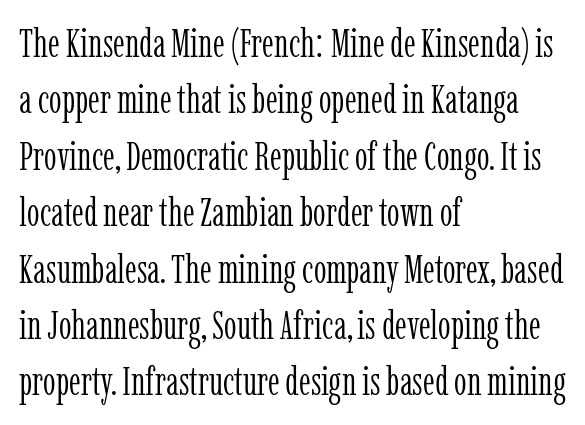
The image shows 40 px light, condensed serif type, upright; set left-aligned, normal line spacing (1.41x), normal letter spacing, not underlined; low stroke contrast and a medium x-height.
